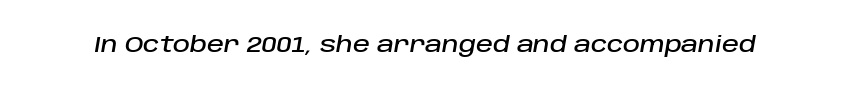
Q: Is the text italic (slanted)? A: Yes, it leans right by about 10 degrees.
Q: Is the text underlined? A: No.
Q: Is the spacing between letters normal or unusually wide? A: Normal.
